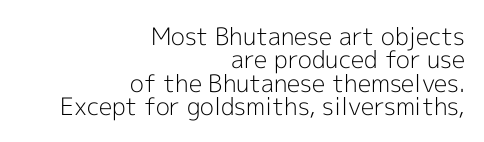
Q: Is the text bold? A: No.
Q: Is the text italic (slanted)? A: No, it is upright.
Q: Is the text underlined? A: No.
Q: How is the paragraph aligned? A: Right-aligned.
Q: Is the spacing between letters normal or unusually wide? A: Normal.
Q: Is the spacing between lines tight, normal or loose? A: Tight.
